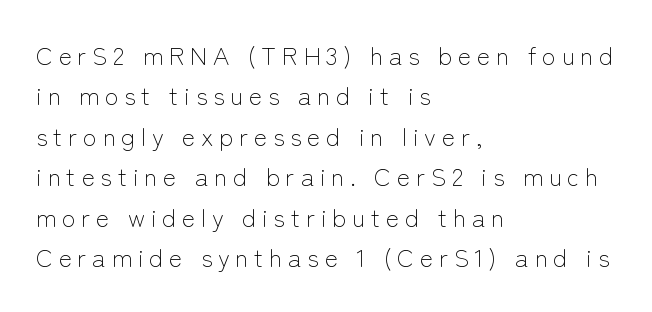
{"italic": "no", "bold": "no", "underline": "no", "align": "left", "line_spacing": "normal", "line_spacing_ratio": 1.62, "letter_spacing": "wide", "letter_spacing_em": 0.23, "glyph_px": 25}
